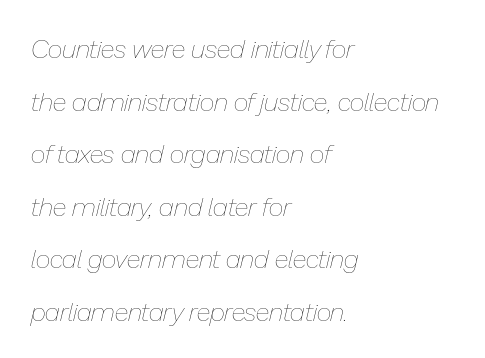
The image shows 26 px text type, italic (leaning right); set left-aligned, loose line spacing (2.02x), normal letter spacing, not underlined.
